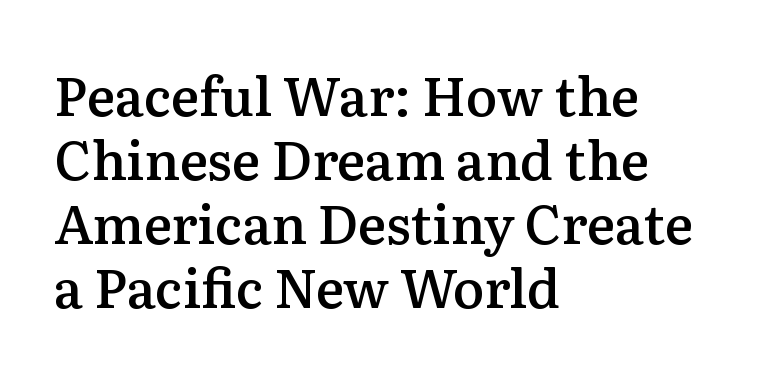
Q: Is the text bold? A: Semi-bold.
Q: Is the text italic (slanted)? A: No, it is upright.
Q: Is the typeface a serif or a sans-serif typeface? A: Serif.
Q: Is the text underlined? A: No.
Q: How is the paragraph aligned? A: Left-aligned.
Q: Is the spacing between letters normal or unusually wide? A: Normal.
Q: Width (condensed, normal, or wide)? A: Normal.
Q: Stroke contrast? A: Medium.
Q: x-height? A: Medium.
Q: Monospaced? A: No.
